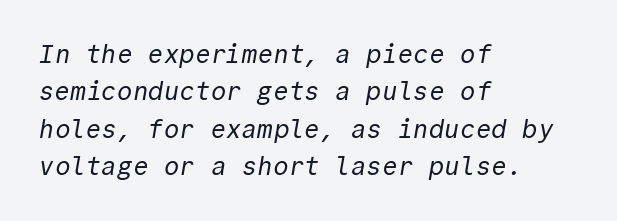
{"bold": "no", "underline": "no", "align": "left", "line_spacing": "normal", "line_spacing_ratio": 1.44, "letter_spacing": "normal", "letter_spacing_em": 0.0, "glyph_px": 26}
